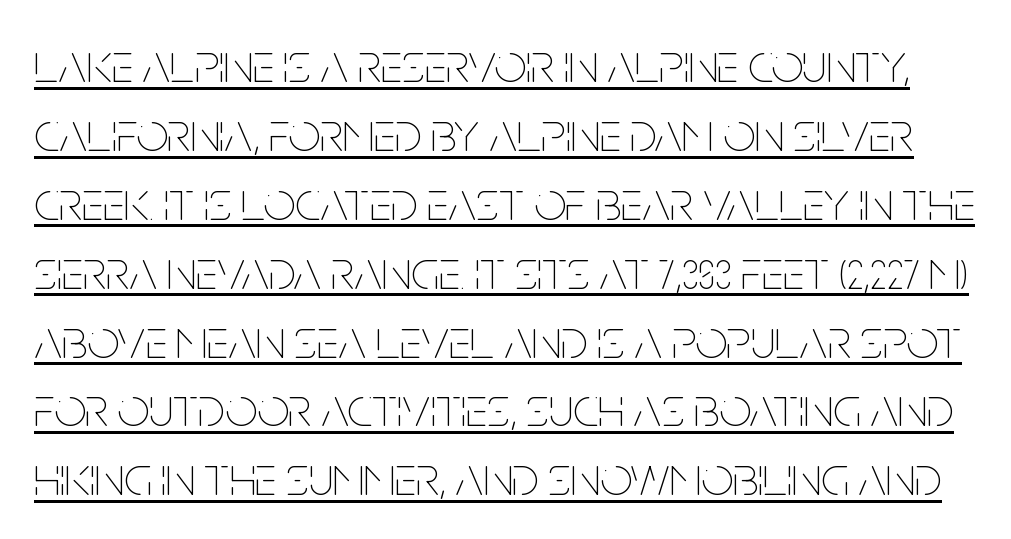
The image shows 56 px thin, condensed type, upright; set line spacing 1.23x, normal letter spacing, underlined; low stroke contrast and a large x-height.
